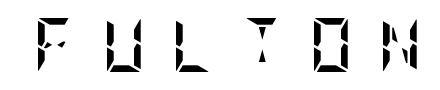
{"italic": "no", "bold": "yes", "weight": "semibold", "width": "condensed", "stroke_contrast": "low", "x_height": "large", "underline": "no", "letter_spacing": "wide", "letter_spacing_em": 0.46, "glyph_px": 54}
